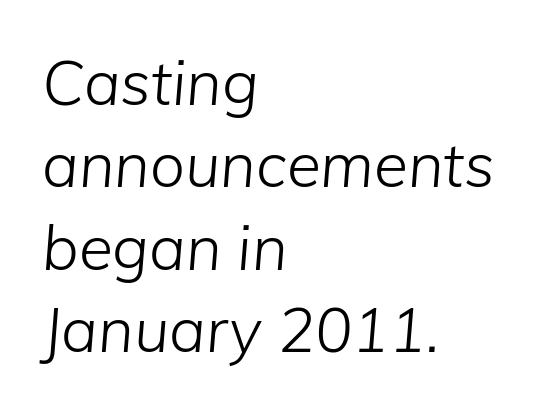
The image shows 62 px light type, italic (leaning right); set left-aligned, normal line spacing (1.33x), normal letter spacing, not underlined; low stroke contrast and a medium x-height.
